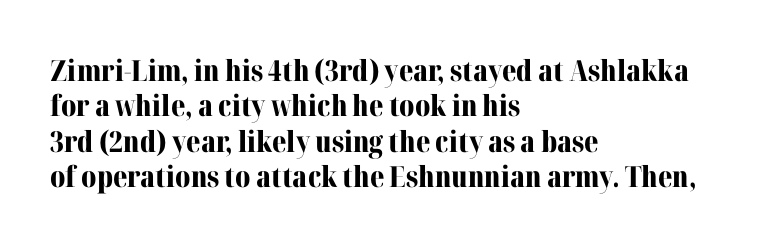
{"serif": "yes", "italic": "no", "bold": "yes", "weight": "bold", "width": "normal", "stroke_contrast": "medium", "x_height": "medium", "monospaced": "no", "underline": "no", "align": "left", "line_spacing_ratio": 1.22, "letter_spacing": "normal", "letter_spacing_em": 0.0, "glyph_px": 29}
